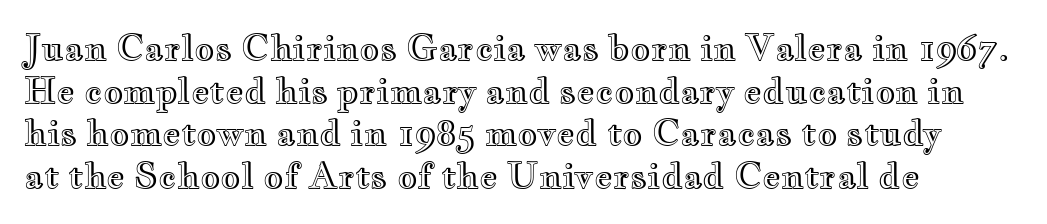
The image shows 35 px wide type, upright; set left-aligned, line spacing 1.22x, normal letter spacing, not underlined; a small x-height.
